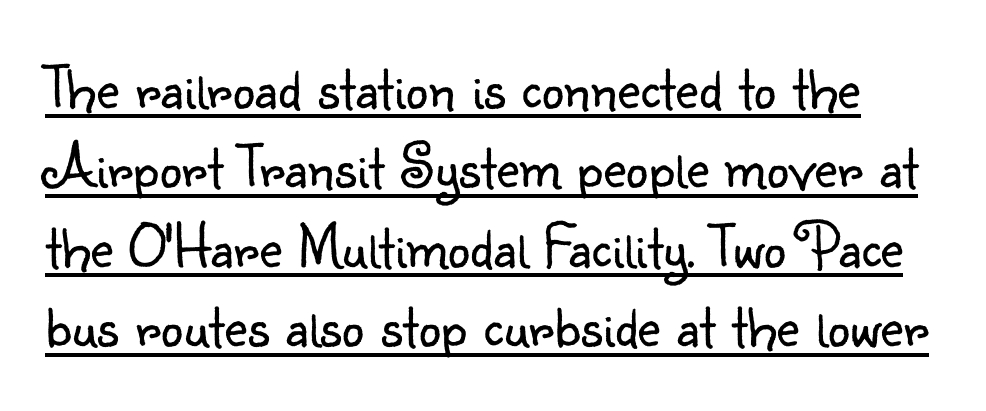
Q: Is the text bold? A: No.
Q: Is the text italic (slanted)? A: No, it is upright.
Q: Is the typeface a serif or a sans-serif typeface? A: Sans-serif.
Q: Is the text underlined? A: Yes.
Q: Is the spacing between letters normal or unusually wide? A: Normal.
Q: Is the spacing between lines tight, normal or loose? A: Normal.
Q: Width (condensed, normal, or wide)? A: Normal.
Q: Stroke contrast? A: Low.
Q: x-height? A: Small.
Q: Monospaced? A: No.
